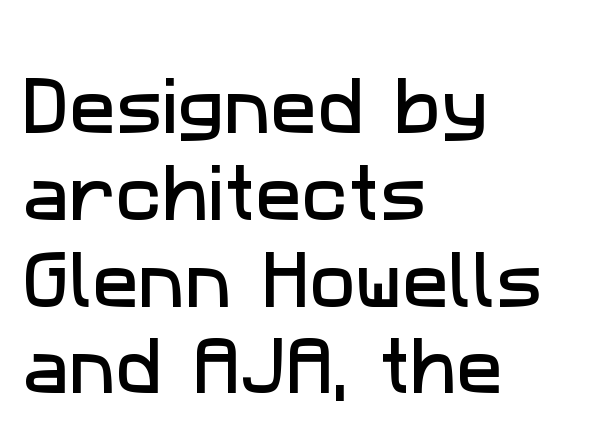
Q: Is the typeface a serif or a sans-serif typeface? A: Sans-serif.
Q: Is the text underlined? A: No.
Q: How is the paragraph aligned? A: Left-aligned.
Q: Is the spacing between letters normal or unusually wide? A: Normal.
Q: Is the spacing between lines tight, normal or loose? A: Normal.
Q: Width (condensed, normal, or wide)? A: Normal.
Q: Stroke contrast? A: Low.
Q: x-height? A: Medium.
Q: Monospaced? A: No.
